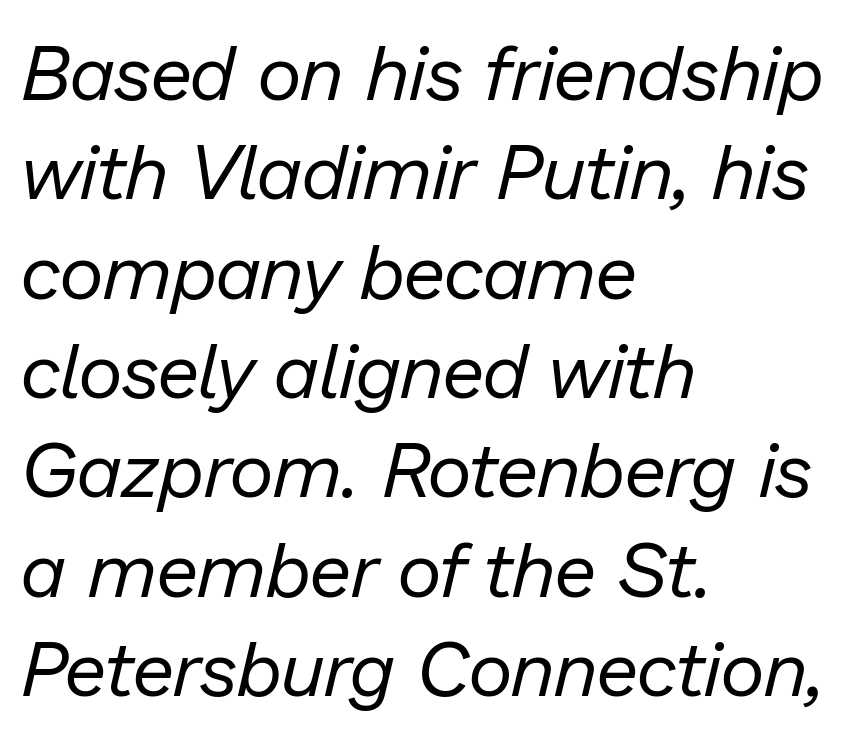
Q: Is the text bold? A: No.
Q: Is the text italic (slanted)? A: Yes, it leans right by about 13 degrees.
Q: Is the text underlined? A: No.
Q: How is the paragraph aligned? A: Left-aligned.
Q: Is the spacing between letters normal or unusually wide? A: Normal.
Q: Is the spacing between lines tight, normal or loose? A: Normal.
Q: Width (condensed, normal, or wide)? A: Normal.
Q: Stroke contrast? A: Low.
Q: x-height? A: Medium.
Q: Monospaced? A: No.
